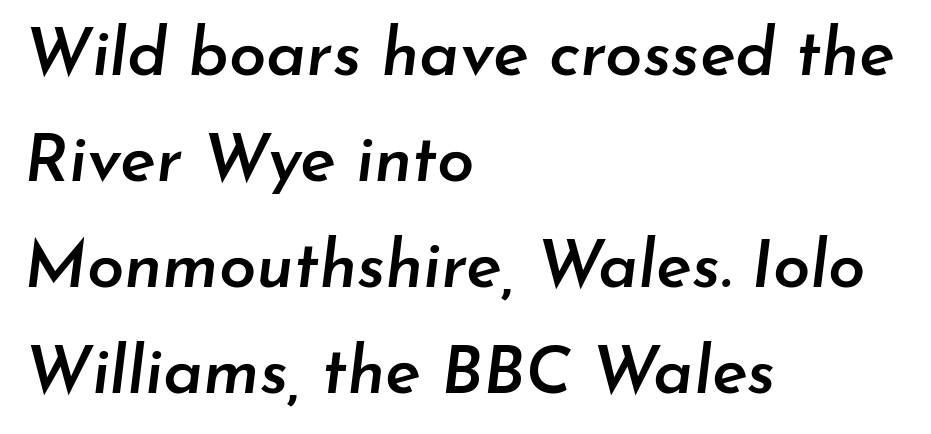
{"italic": "yes", "lean": "right", "slant_degrees": 7, "bold": "semi", "weight": "semibold", "width": "normal", "stroke_contrast": "low", "x_height": "small", "monospaced": "no", "underline": "no", "align": "left", "line_spacing": "normal", "line_spacing_ratio": 1.58, "letter_spacing": "normal", "letter_spacing_em": 0.0, "glyph_px": 67}
